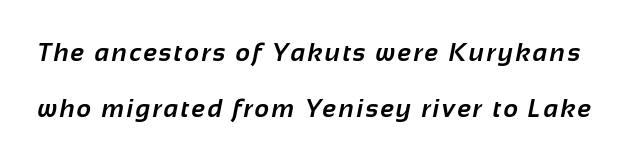
Q: Is the text bold? A: Yes.
Q: Is the text underlined? A: No.
Q: Is the spacing between lines tight, normal or loose? A: Loose.
